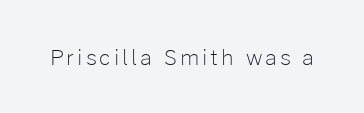
Nope, not italic — everything's standing straight. Weight: regular or lighter. This rendering features lettering with no underline.
